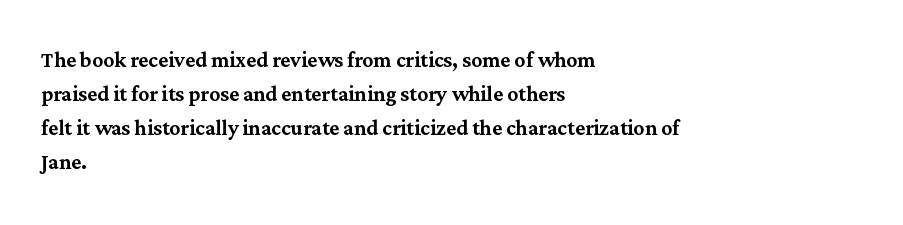
This sample uses plain, unmodified letter spacing. The setting favours the left margin, as ordinary paragraphs usually do. Does the lettering tilt? It doesn't — this is upright. Is there much room between lines? A standard amount, neither cramped nor airy.
